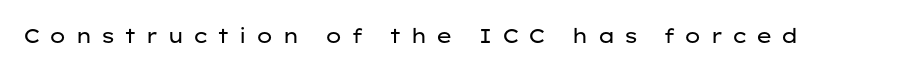
Does the lettering tilt? It doesn't — this is upright. Glance below the letters and you will spot only blank space. Summary of weight: not heavy and not bold. The tracking reads as deliberately expanded to a designer's eye.
